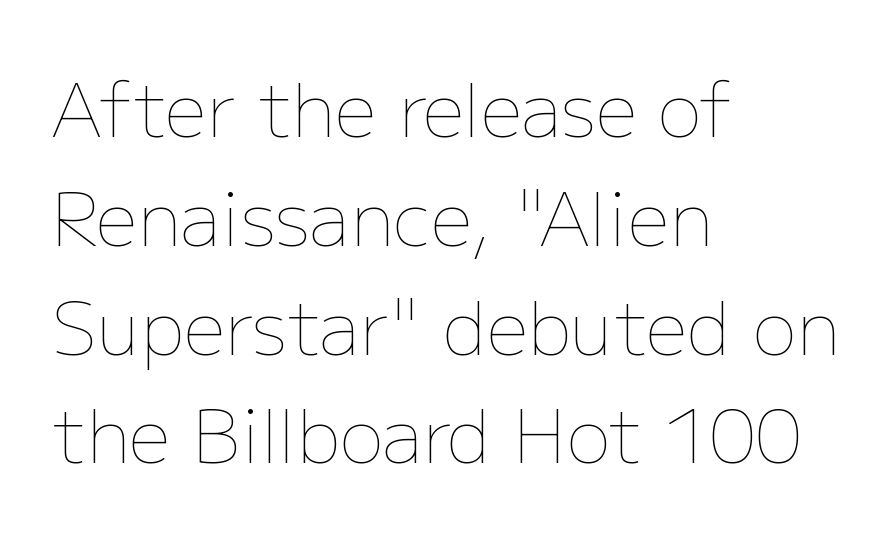
Q: Is the text bold? A: No.
Q: Is the text italic (slanted)? A: No, it is upright.
Q: Is the text underlined? A: No.
Q: How is the paragraph aligned? A: Left-aligned.
Q: Is the spacing between letters normal or unusually wide? A: Normal.
Q: Is the spacing between lines tight, normal or loose? A: Normal.
Q: Width (condensed, normal, or wide)? A: Normal.
Q: Stroke contrast? A: Low.
Q: x-height? A: Medium.
Q: Monospaced? A: No.
